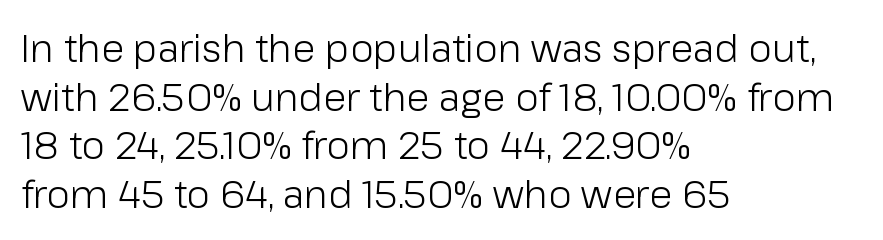
Q: Is the text bold? A: No.
Q: Is the text italic (slanted)? A: No, it is upright.
Q: Is the typeface a serif or a sans-serif typeface? A: Sans-serif.
Q: Is the text underlined? A: No.
Q: How is the paragraph aligned? A: Left-aligned.
Q: Is the spacing between letters normal or unusually wide? A: Normal.
Q: Is the spacing between lines tight, normal or loose? A: Normal.
Q: Width (condensed, normal, or wide)? A: Normal.
Q: Stroke contrast? A: Low.
Q: x-height? A: Medium.
Q: Monospaced? A: No.
